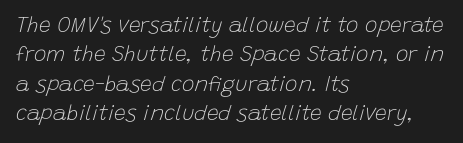
Leading matches the norm, producing a regular column. The letters sit at their default tracking, neither squeezed nor spread. Any mark beneath the type? The region is blank. The characters are drawn with everyday or finer stroke widths. Tall strokes in this sample are angled rather than plumb.
